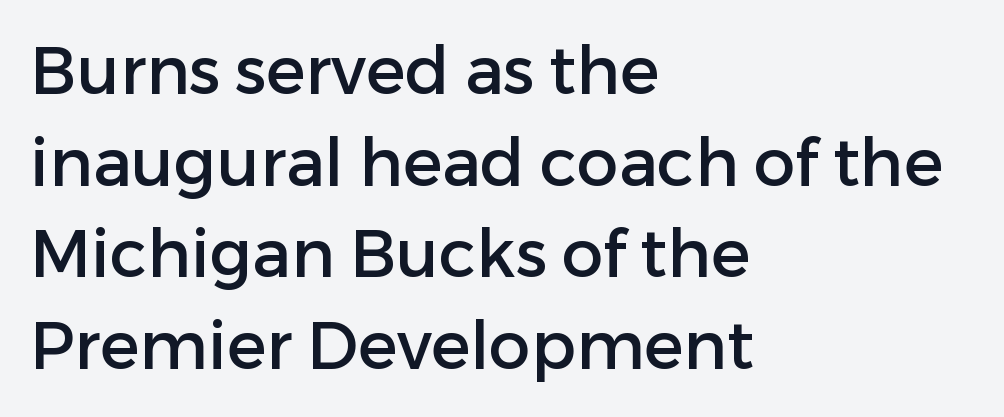
Looks like regular typesetting: each glyph gets only the width it needs. It's the straight-up-and-down kind of type. Are there feet on the stems? There aren't — it's a sans. The line-height multiplier appears to be the usual default. These lines keep a tight, regular rhythm from letter to letter. The passage shown is not underscored anywhere.
